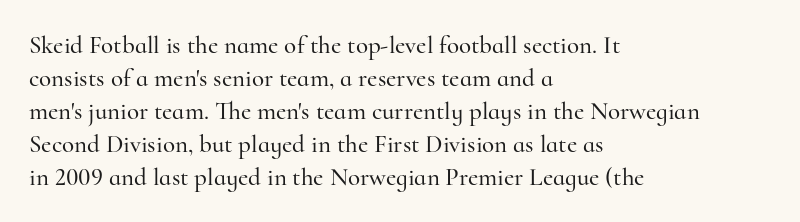
Every row of glyphs begins at an identical x-position on the left. Words appear dense and cohesive because spacing is normal. Unlike italic type, these characters show no tilt at all. Vertical spacing — default. Check under the words: just untouched page.
